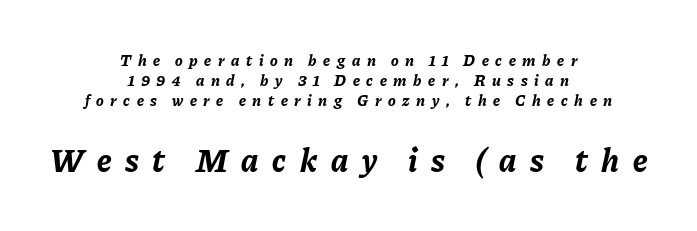
Chunky letters — that's bold for sure. The compositor balanced each line on the midline. Spacing verdict: proportional, widths tailored to each character. Honestly, there is no underline to notice here at all. Rendered with sloped, italic letterforms. Note: smaller setting up top, larger setting below.
